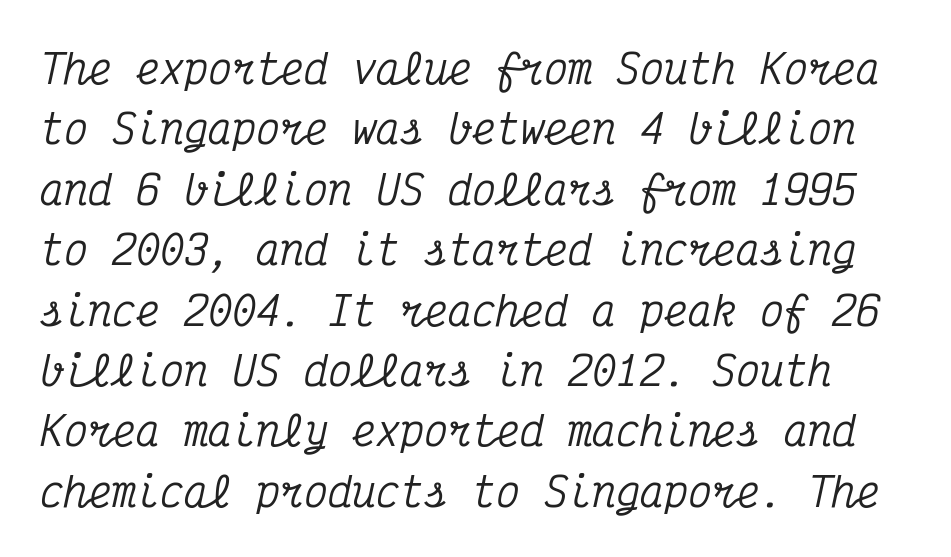
Q: Is the text italic (slanted)? A: Yes, it leans right by about 12 degrees.
Q: Is the typeface a serif or a sans-serif typeface? A: Serif.
Q: Is the text underlined? A: No.
Q: Is the spacing between letters normal or unusually wide? A: Normal.
Q: Is the spacing between lines tight, normal or loose? A: Normal.
Q: Width (condensed, normal, or wide)? A: Condensed.
Q: Stroke contrast? A: Medium.
Q: x-height? A: Medium.
Q: Monospaced? A: Yes.
